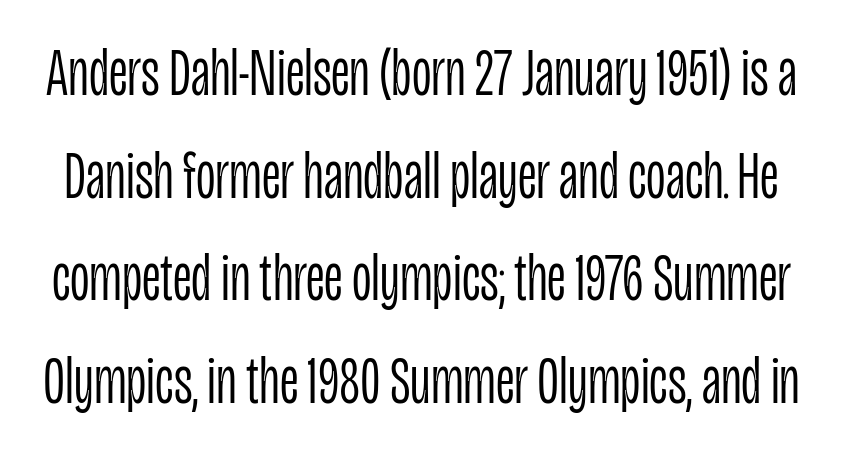
{"serif": "no", "italic": "no", "bold": "no", "weight": "light", "width": "condensed", "stroke_contrast": "low", "x_height": "large", "monospaced": "no", "underline": "no", "line_spacing": "normal", "line_spacing_ratio": 1.51, "letter_spacing": "normal", "letter_spacing_em": 0.0, "glyph_px": 68}
